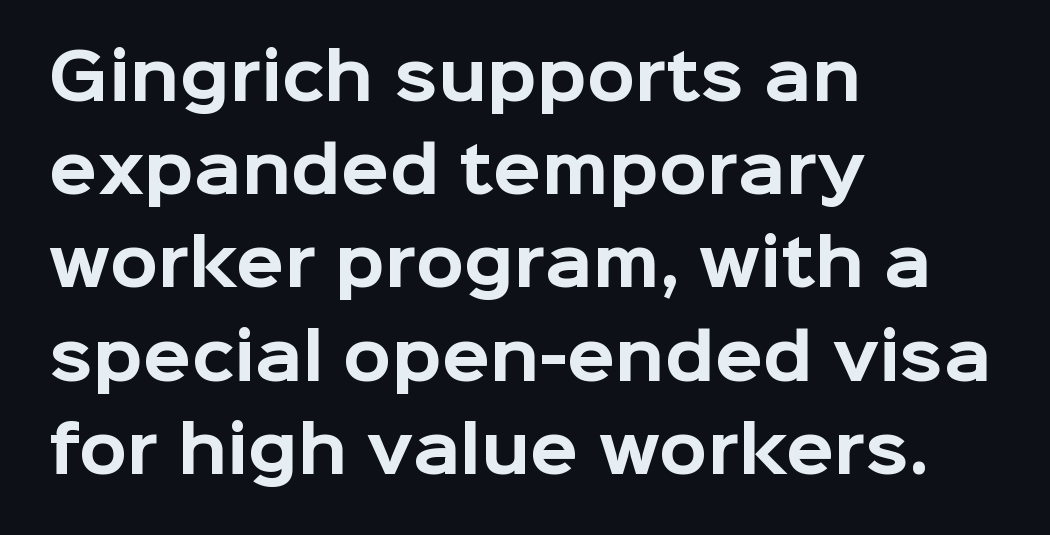
The image shows 63 px bold sans-serif type, upright; set left-aligned, normal line spacing (1.48x), normal letter spacing, not underlined; low stroke contrast and a medium x-height.
